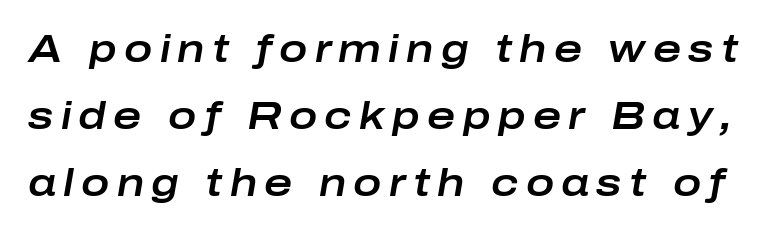
Underline: absent. Italic? Definitely — the glyphs are oblique. Looks like regular typesetting: each glyph gets only the width it needs.
